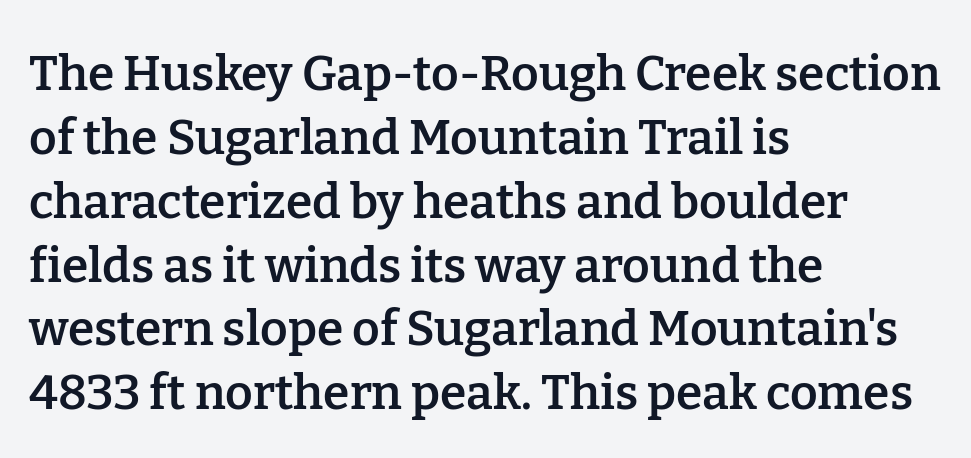
Decoration check: the copy has no underline. Rows of type keep a routine distance in the vertical direction. Ascenders rise straight up at ninety degrees. Do the characters align in a grid? No, the font is proportional. Caption: standard tracking, unaltered.
